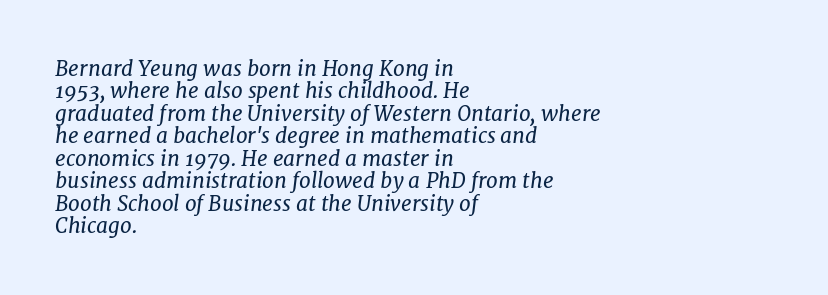
Q: Is the text bold? A: No.
Q: Is the text italic (slanted)? A: Yes, it leans right by about 7 degrees.
Q: Is the text underlined? A: No.
Q: How is the paragraph aligned? A: Left-aligned.
Q: Is the spacing between letters normal or unusually wide? A: Normal.
Q: Is the spacing between lines tight, normal or loose? A: Tight.
